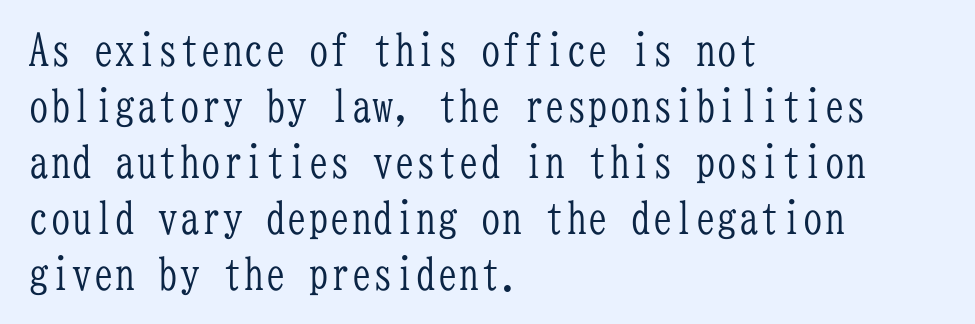
Where is the straight margin? On the left. Unlike a clean sans, this face finishes its strokes with serifs. This sample has the even, mechanical cadence of fixed-width lettering. Short note: letters normally spaced. This is the regular roman posture of the typeface. The specimen omits any rule beneath the text block's lines.
